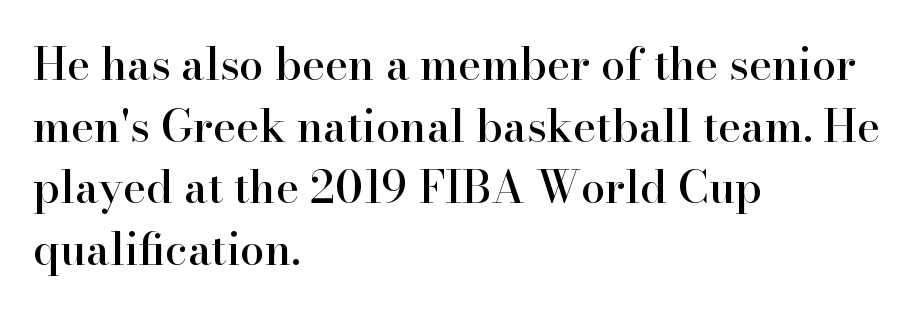
The image shows 44 px serif type, upright; set left-aligned, normal line spacing (1.4x), normal letter spacing, not underlined; high stroke contrast and a small x-height.
